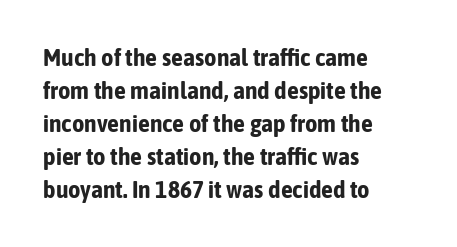
The tracking reads as untouched default to a designer's eye. Check the space under the baseline: it is left empty. The letters stand straight up with perfectly vertical stems. Each line starts at the same left margin while the right side varies. Weight check: bold — yes, fully. These lines sit exactly where default settings would place them.
